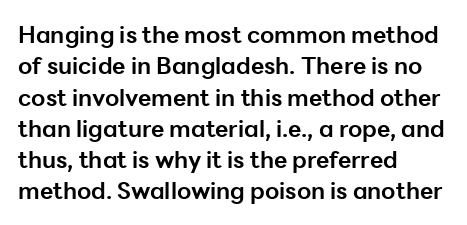
Q: Is the text bold? A: Yes.
Q: Is the text italic (slanted)? A: No, it is upright.
Q: Is the text underlined? A: No.
Q: How is the paragraph aligned? A: Left-aligned.
Q: Is the spacing between letters normal or unusually wide? A: Normal.
Q: Is the spacing between lines tight, normal or loose? A: Normal.
